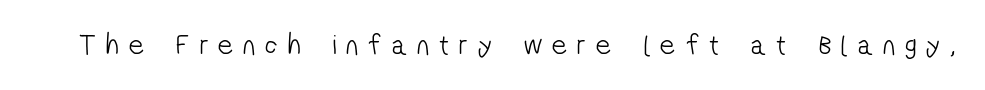
Q: Is the text bold? A: No.
Q: Is the typeface a serif or a sans-serif typeface? A: Sans-serif.
Q: Is the text underlined? A: No.
Q: Is the spacing between letters normal or unusually wide? A: Unusually wide.
Q: Width (condensed, normal, or wide)? A: Condensed.
Q: Stroke contrast? A: Low.
Q: x-height? A: Medium.
Q: Monospaced? A: No.
